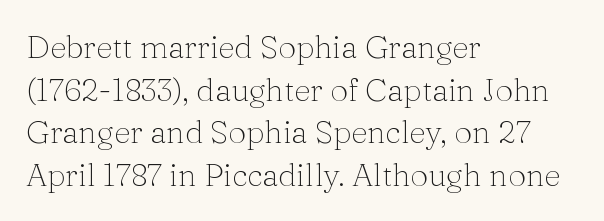
The image shows 32 px thin serif type, upright; set left-aligned, normal line spacing (1.33x), normal letter spacing, not underlined; medium stroke contrast and a medium x-height.
